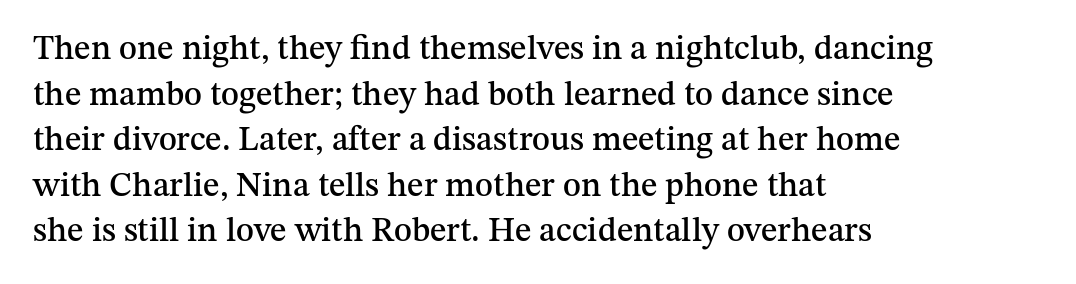
The vertical gap from one line to the next is medium. The foot of each line stays bare and open. It's the straight-up-and-down kind of type. The letters advance in unequal steps, a hallmark of proportional type.
